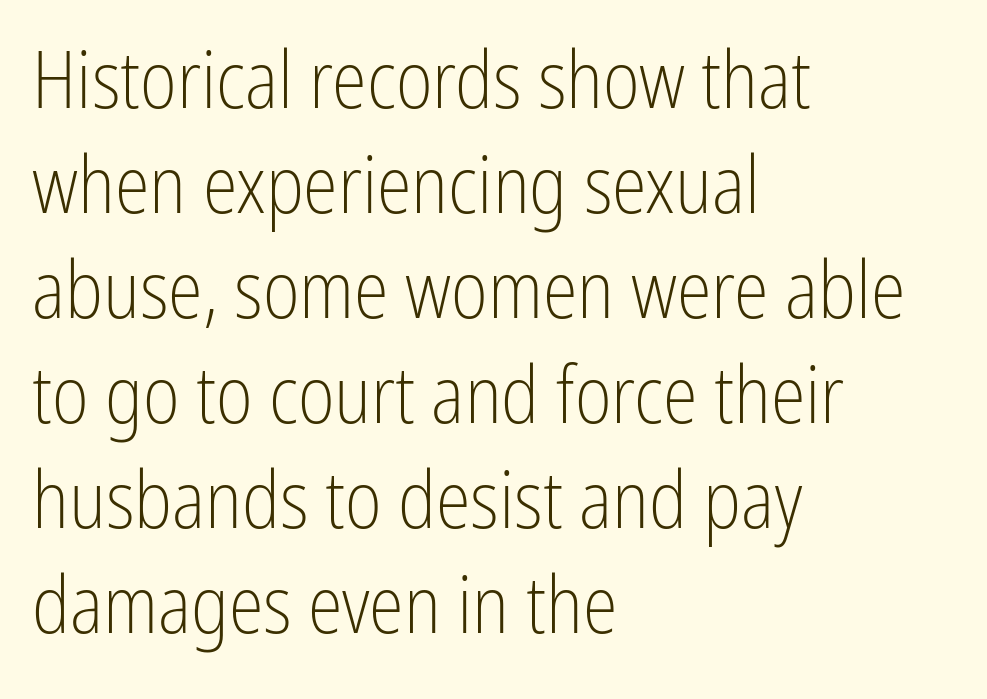
{"serif": "no", "italic": "no", "bold": "no", "weight": "light", "width": "condensed", "stroke_contrast": "low", "x_height": "medium", "monospaced": "no", "underline": "no", "align": "left", "line_spacing": "normal", "line_spacing_ratio": 1.33, "letter_spacing": "normal", "letter_spacing_em": 0.0, "glyph_px": 79}
